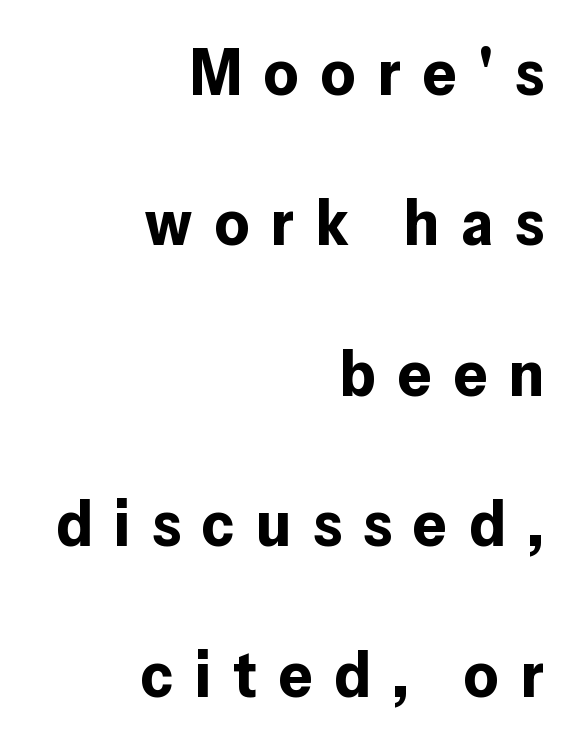
Where is the straight margin? On the right. Note the varied advance widths — an 'i' is clearly narrower than an 'm'. A typesetter would call this heavily tracked-out type. Words float on clear page, feet unadorned. Every character sits straight up, as roman type does.
